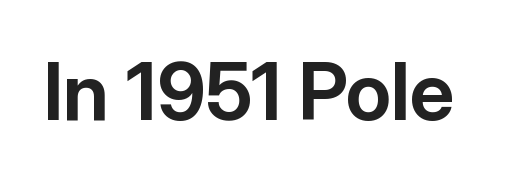
The image shows 79 px bold sans-serif type, upright; set normal letter spacing, not underlined; low stroke contrast and a medium x-height.
